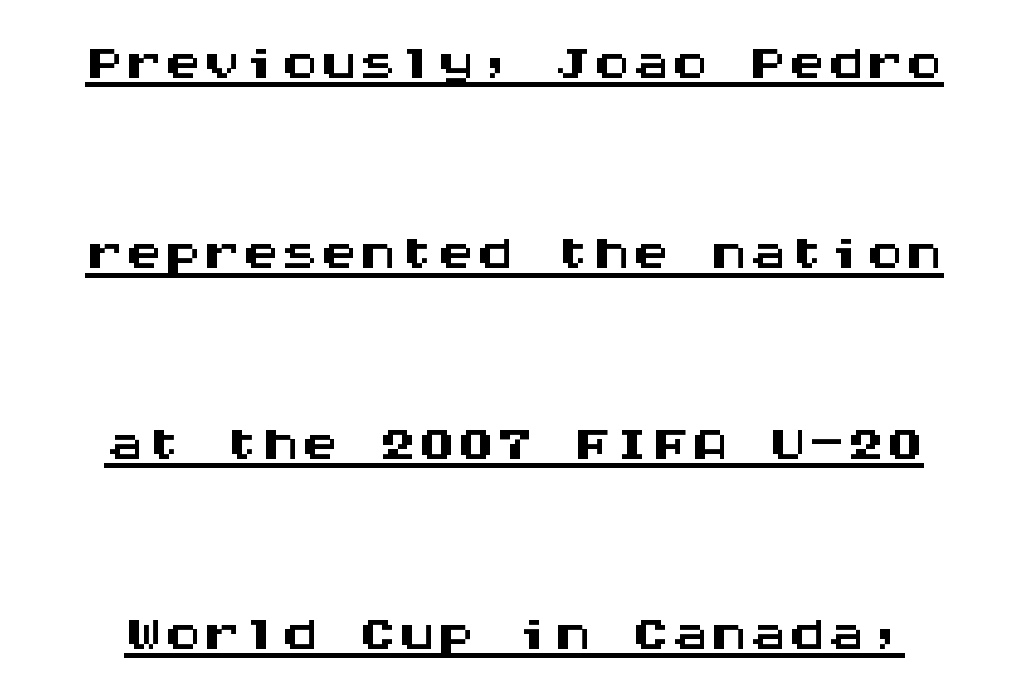
Notice how a bar underscores the lettering throughout. In terms of leading, this rendering errs on the spacious side. The face used here is rendered with its standard letterfit. The face used here is monospaced, like something from a code editor.
